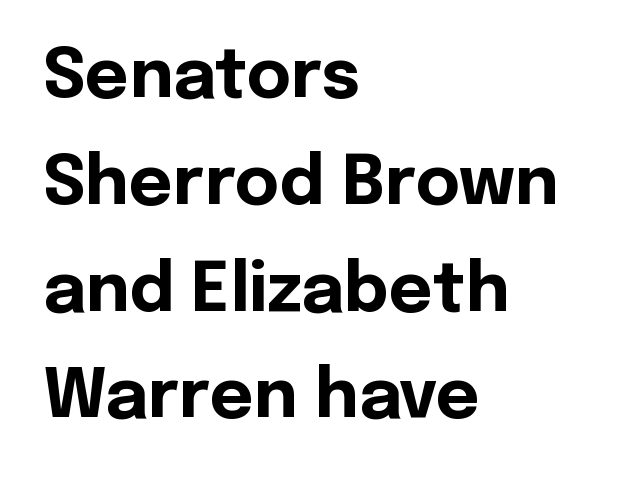
{"serif": "no", "italic": "no", "bold": "yes", "weight": "bold", "width": "normal", "x_height": "medium", "monospaced": "no", "underline": "no", "align": "left", "line_spacing": "normal", "line_spacing_ratio": 1.57, "letter_spacing": "normal", "letter_spacing_em": 0.0, "glyph_px": 68}
